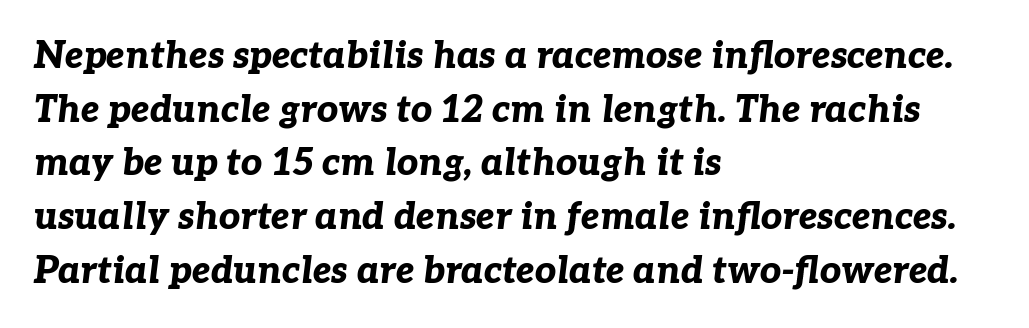
Q: Is the text bold? A: Yes.
Q: Is the text italic (slanted)? A: Yes, it leans right by about 7 degrees.
Q: Is the text underlined? A: No.
Q: How is the paragraph aligned? A: Left-aligned.
Q: Is the spacing between letters normal or unusually wide? A: Normal.
Q: Is the spacing between lines tight, normal or loose? A: Normal.
Q: Width (condensed, normal, or wide)? A: Normal.
Q: Stroke contrast? A: Low.
Q: x-height? A: Medium.
Q: Monospaced? A: No.
